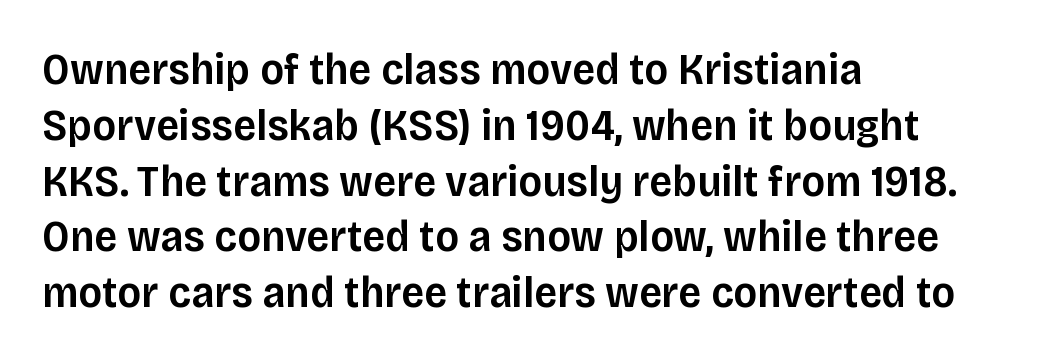
The image shows 45 px semibold sans-serif type, upright; set left-aligned, line spacing 1.24x, normal letter spacing, not underlined; low stroke contrast and a large x-height.
